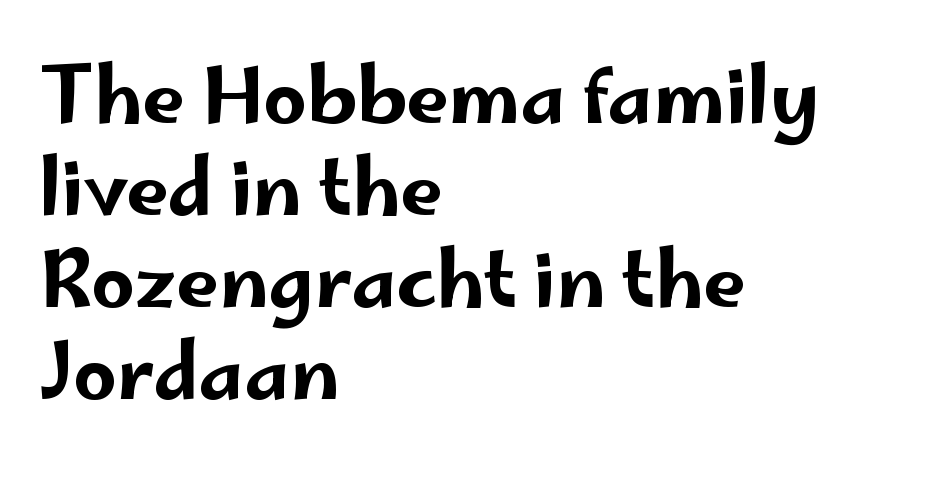
The image shows 76 px wide sans-serif type, upright; set left-aligned, line spacing 1.21x, normal letter spacing, not underlined; low stroke contrast and a small x-height.
